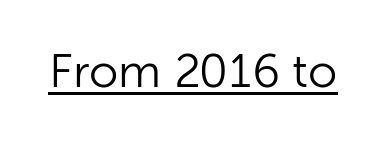
These glyphs show unthickened strokes, regular width or finer. This sample has the flowing, uneven cadence of proportional lettering. Observe the ordinary spacing: letters are neighbours, not strangers. The characters display no serif detailing; their extremities are plain. The lettering holds an erect, upright posture throughout.
